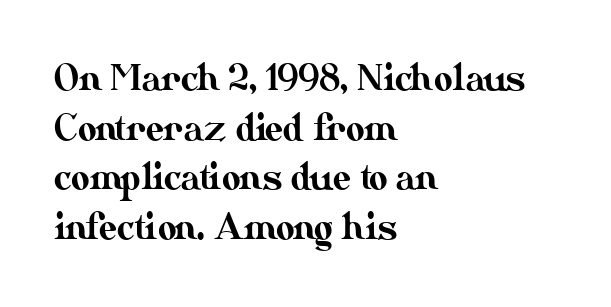
Horizontally, the lines are justified to the leading edge only. The gaps between neighbouring characters are ordinary and unremarkable. Underline: absent. A typesetter would call this proportional, since set widths differ per character. Vertically, the passage feels balanced, rows spaced as you'd expect. The font's upright variant was chosen for this text.
